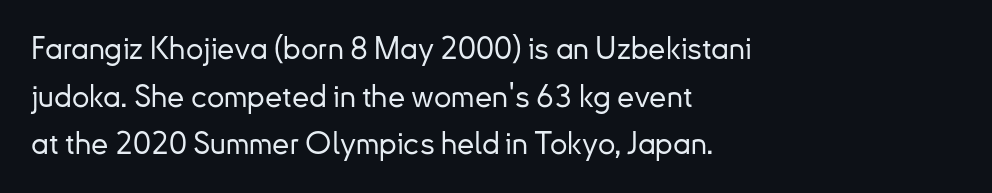
{"serif": "no", "italic": "no", "width": "normal", "stroke_contrast": "low", "x_height": "small", "monospaced": "no", "underline": "no", "align": "left", "line_spacing": "normal", "line_spacing_ratio": 1.54, "letter_spacing": "normal", "letter_spacing_em": 0.0, "glyph_px": 31}
